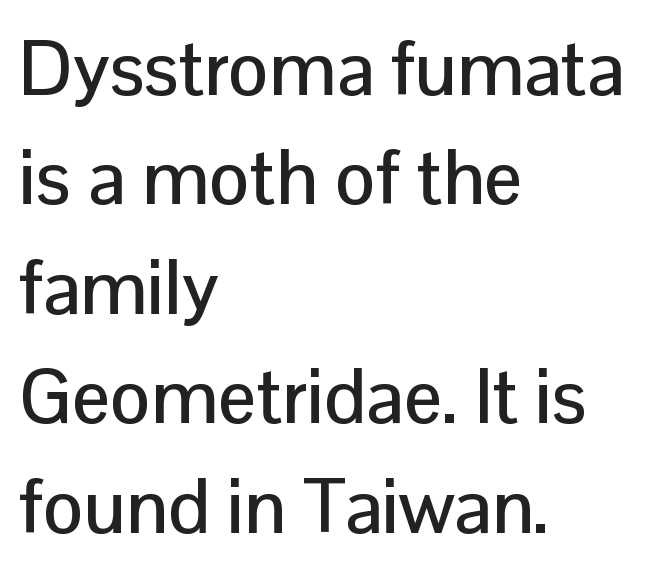
{"serif": "no", "italic": "no", "width": "normal", "stroke_contrast": "low", "x_height": "medium", "monospaced": "no", "underline": "no", "align": "left", "line_spacing": "normal", "line_spacing_ratio": 1.44, "letter_spacing": "normal", "letter_spacing_em": 0.0, "glyph_px": 76}
